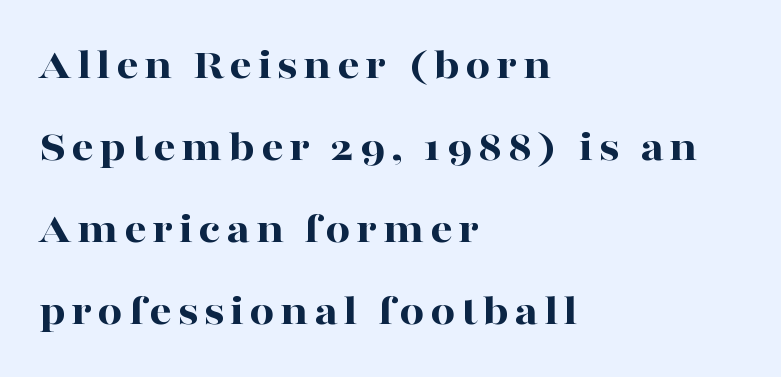
The font's upright variant was chosen for this text. This rendering features lettering with no underline. Classification — serif. Looks like regular typesetting: each glyph gets only the width it needs. These lines carry a lot of weight — the face is fully bold. The rag falls on the right side of this text block.
